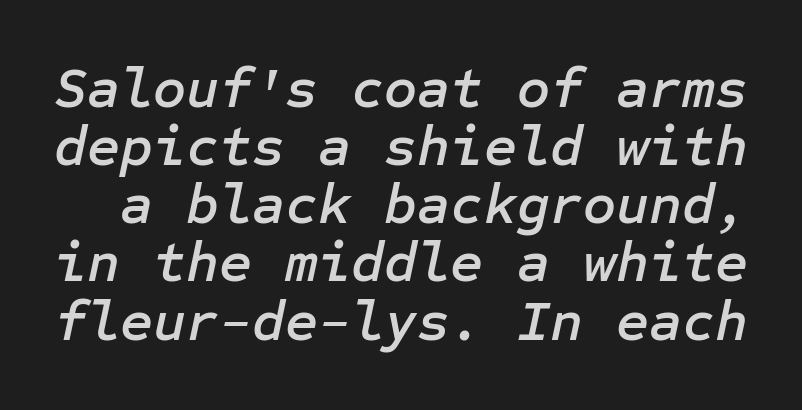
The image shows 57 px text type, italic (leaning right); set tight line spacing (1.02x), normal letter spacing, not underlined; low stroke contrast and a medium x-height.
